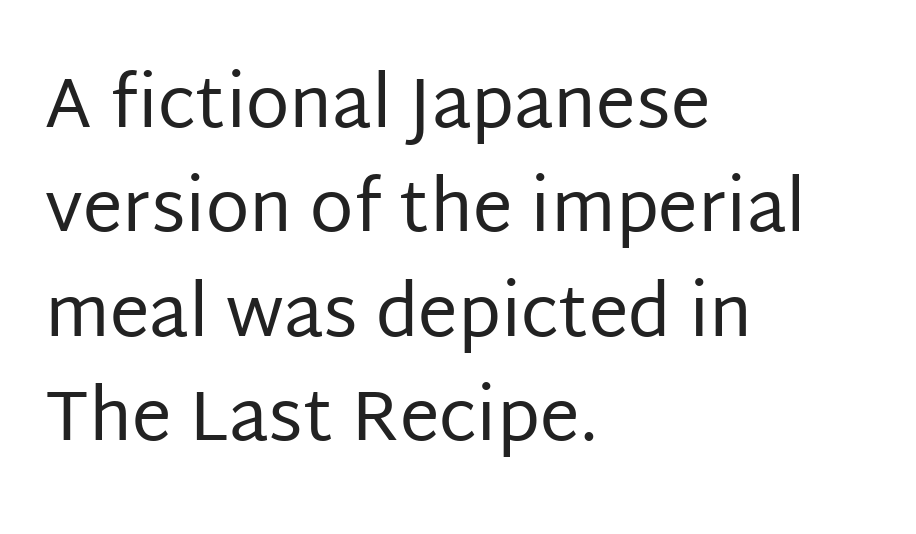
The lines are quadded left. Think of a printed novel: that variable character pitch is what you see here. Stem width sits at or under what a default text font uses. Inter-character spacing is left at the font's built-in metrics. This sample uses a sans-serif face.
